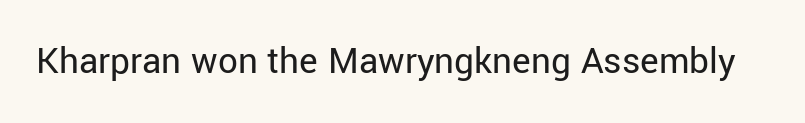
A typesetter would mark this as roman, not italic. The glyphs are unaccompanied by any horizontal stroke below them. The weight tops out at a normal text grade. Here the glyphs are tracked normally, forming tight word shapes. Letterform terminals end flat and unadorned throughout the passage.
